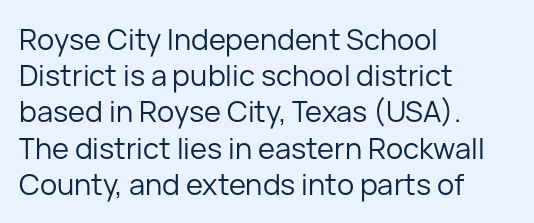
{"serif": "no", "italic": "no", "bold": "no", "weight": "regular", "width": "normal", "stroke_contrast": "low", "x_height": "medium", "monospaced": "no", "underline": "no", "align": "left", "line_spacing": "normal", "line_spacing_ratio": 1.25, "letter_spacing": "normal", "letter_spacing_em": 0.0, "glyph_px": 29}
